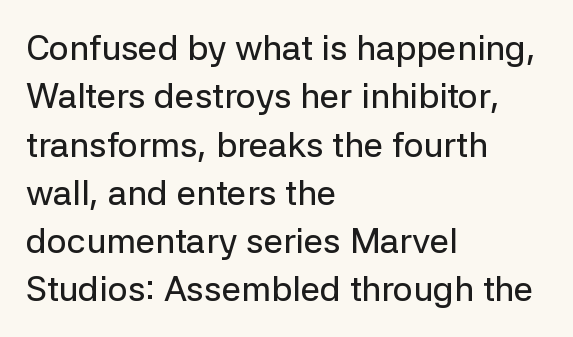
{"serif": "no", "italic": "no", "width": "normal", "stroke_contrast": "low", "x_height": "medium", "monospaced": "no", "underline": "no", "align": "left", "line_spacing": "normal", "line_spacing_ratio": 1.38, "letter_spacing": "normal", "letter_spacing_em": 0.0, "glyph_px": 35}
